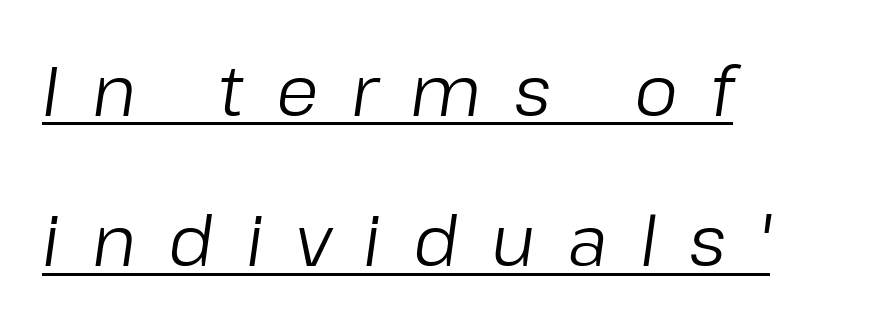
{"italic": "yes", "lean": "right", "slant_degrees": 8, "bold": "no", "weight": "regular", "width": "normal", "stroke_contrast": "low", "x_height": "medium", "monospaced": "no", "underline": "yes", "align": "left", "line_spacing": "loose", "line_spacing_ratio": 2.18, "letter_spacing": "wide", "letter_spacing_em": 0.47, "glyph_px": 69}
